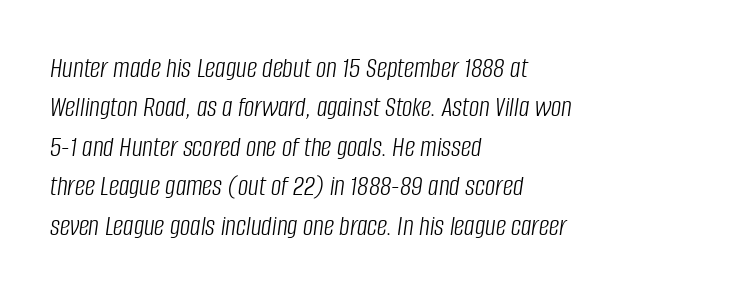
Character widths vary here, with narrow letters taking less room than wide ones. Plain, unruled lines of type. Yep, that's italic — everything's leaning. Compared with typical paragraphs, the rows here are spaced about the same. Weight class: somewhere from thin through regular. The face used here is rendered with its standard letterfit.
